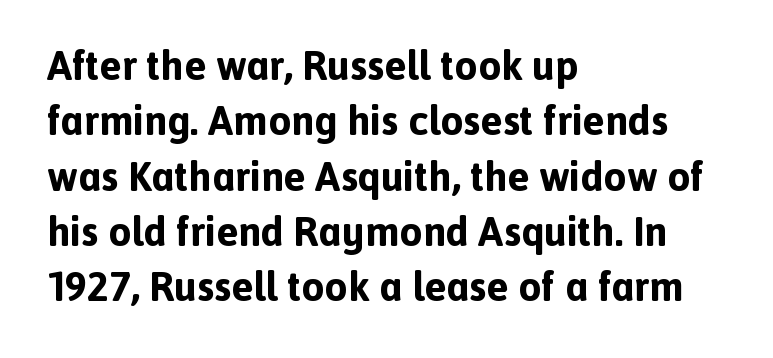
The image shows 41 px bold sans-serif type, upright; set left-aligned, normal line spacing (1.35x), normal letter spacing, not underlined; a medium x-height.
